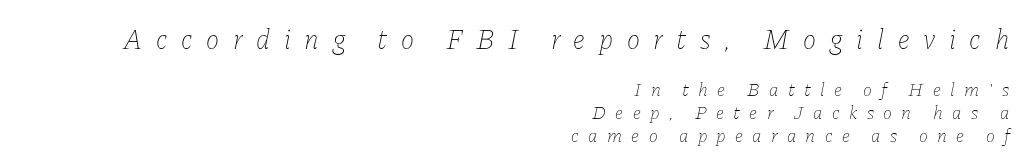
The image shows 28 px thin type, italic (leaning right); set right-aligned, line spacing 1.22x, unusually wide letter spacing (+0.49 em), not underlined; the first (top) block is 1.47x larger; low stroke contrast and a medium x-height.
